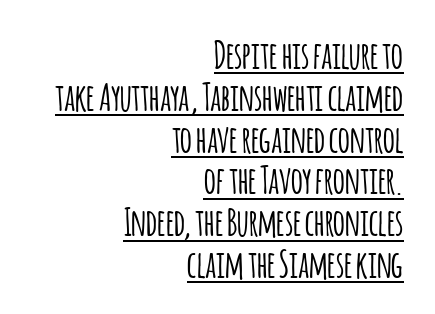
Q: Is the text italic (slanted)? A: No, it is upright.
Q: Is the typeface a serif or a sans-serif typeface? A: Sans-serif.
Q: Is the text underlined? A: Yes.
Q: How is the paragraph aligned? A: Right-aligned.
Q: Is the spacing between letters normal or unusually wide? A: Normal.
Q: Is the spacing between lines tight, normal or loose? A: Tight.
Q: Width (condensed, normal, or wide)? A: Condensed.
Q: Stroke contrast? A: Low.
Q: x-height? A: Large.
Q: Monospaced? A: No.
